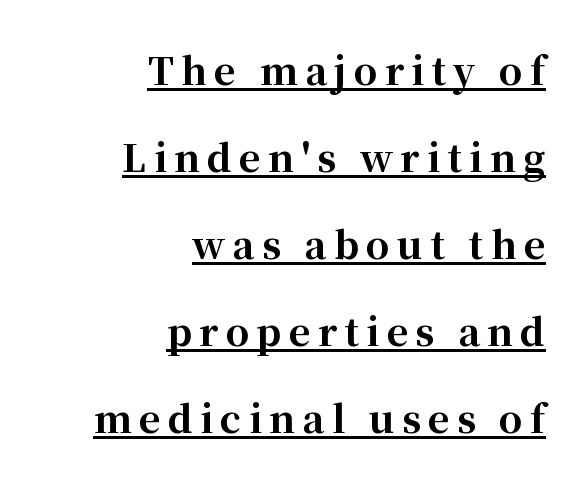
Q: Is the text bold? A: Yes.
Q: Is the text italic (slanted)? A: No, it is upright.
Q: Is the typeface a serif or a sans-serif typeface? A: Serif.
Q: Is the text underlined? A: Yes.
Q: How is the paragraph aligned? A: Right-aligned.
Q: Is the spacing between letters normal or unusually wide? A: Unusually wide.
Q: Is the spacing between lines tight, normal or loose? A: Loose.
Q: Width (condensed, normal, or wide)? A: Normal.
Q: Stroke contrast? A: High.
Q: x-height? A: Medium.
Q: Monospaced? A: No.
